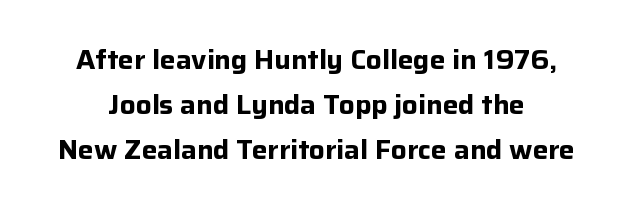
The image shows 26 px bold type, upright; set line spacing 1.73x, normal letter spacing, not underlined.
